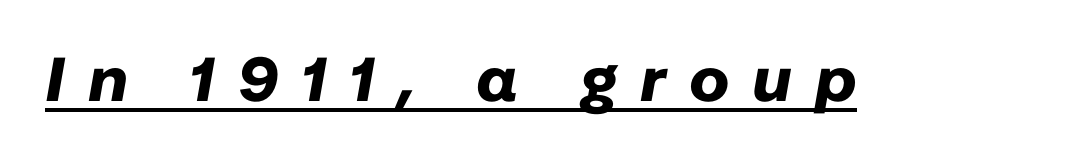
{"italic": "yes", "lean": "right", "slant_degrees": 10, "bold": "yes", "weight": "heavy", "width": "normal", "stroke_contrast": "low", "x_height": "medium", "monospaced": "no", "underline": "yes", "letter_spacing": "wide", "letter_spacing_em": 0.37, "glyph_px": 62}
